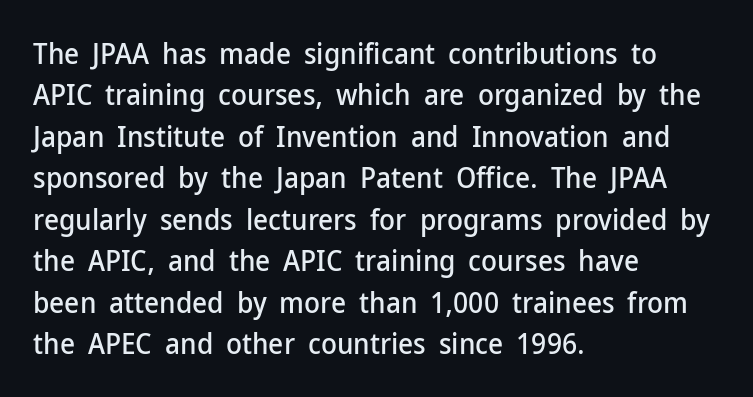
Q: Is the text italic (slanted)? A: No, it is upright.
Q: Is the typeface a serif or a sans-serif typeface? A: Sans-serif.
Q: Is the text underlined? A: No.
Q: How is the paragraph aligned? A: Left-aligned.
Q: Is the spacing between letters normal or unusually wide? A: Normal.
Q: Is the spacing between lines tight, normal or loose? A: Normal.
Q: Width (condensed, normal, or wide)? A: Normal.
Q: Stroke contrast? A: Low.
Q: x-height? A: Medium.
Q: Monospaced? A: No.
